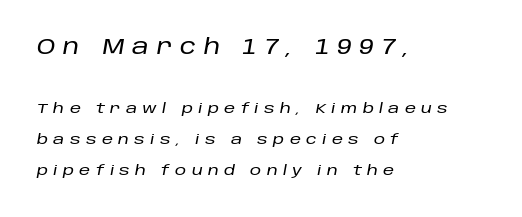
Q: Is the text italic (slanted)? A: Yes, it leans right by about 10 degrees.
Q: Is the text underlined? A: No.
Q: How is the paragraph aligned? A: Left-aligned.
Q: Is the spacing between letters normal or unusually wide? A: Unusually wide.
Q: Is the spacing between lines tight, normal or loose? A: Loose.
Q: Which block of text is set in a larger size, the first (top) or the second (bottom)? A: The first (top) one.
